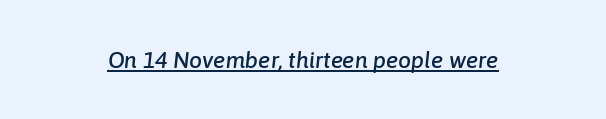
{"italic": "yes", "lean": "right", "slant_degrees": 6, "underline": "yes", "letter_spacing": "normal", "letter_spacing_em": 0.0, "glyph_px": 23}
